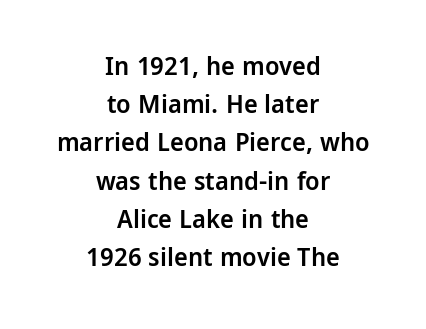
The image shows 26 px text type, upright; set centered, normal line spacing (1.47x), normal letter spacing, not underlined.
